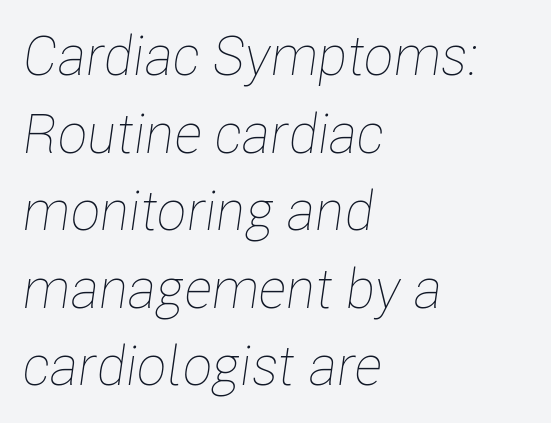
{"italic": "yes", "lean": "right", "slant_degrees": 8, "bold": "no", "weight": "thin", "width": "condensed", "stroke_contrast": "low", "x_height": "medium", "monospaced": "no", "underline": "no", "align": "left", "line_spacing": "normal", "line_spacing_ratio": 1.41, "letter_spacing": "normal", "letter_spacing_em": 0.0, "glyph_px": 55}
